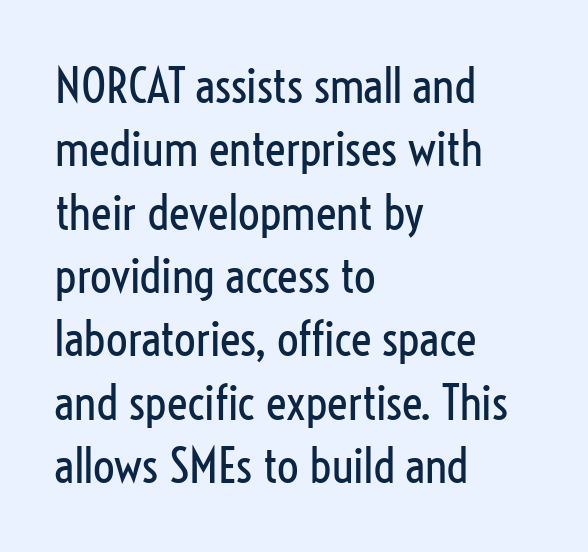
Each word holds together tightly as a unit, with standard inter-letter gaps. Each letter's strokes conclude bluntly, with no projecting serifs. Proportional: the letters do not fall into vertical columns. Visually the block forms a straight wall on the left and a jagged coastline on the right. Lines of text with bare space underneath.
